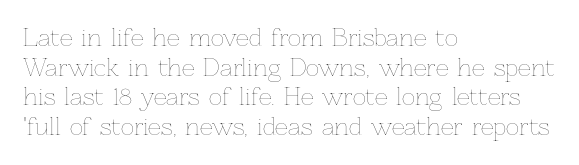
The lines sit at an ordinary, default distance from one another. The rag falls on the right side of this text block. The characters are drawn with everyday or finer stroke widths. Descender tails drop into unmarked territory.
